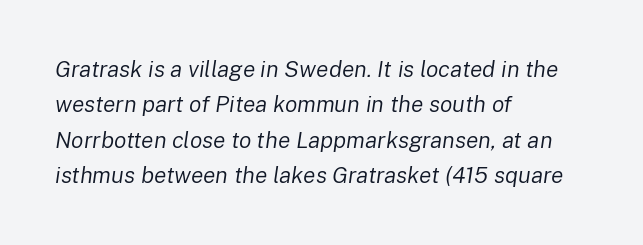
{"italic": "yes", "lean": "right", "slant_degrees": 8, "bold": "no", "underline": "no", "align": "left", "line_spacing": "normal", "line_spacing_ratio": 1.54, "letter_spacing": "normal", "letter_spacing_em": 0.0, "glyph_px": 23}
